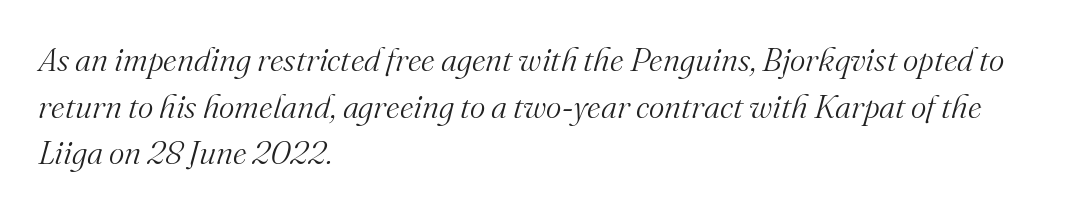
Summary of vertical rhythm: regular, with standard interline spacing. Weight: not bold — regular or lighter. If you drew a line through each stem, it would be angled. Descenders are the only things crossing below the line.
